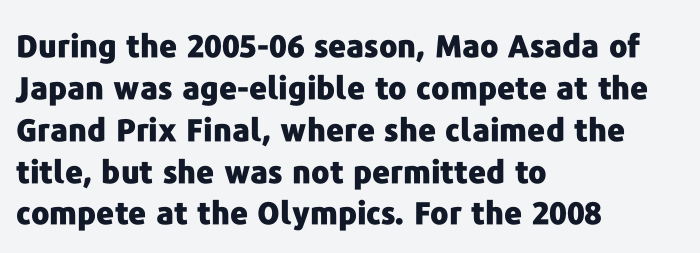
Q: Is the text bold? A: Yes.
Q: Is the text italic (slanted)? A: No, it is upright.
Q: Is the typeface a serif or a sans-serif typeface? A: Sans-serif.
Q: Is the text underlined? A: No.
Q: How is the paragraph aligned? A: Left-aligned.
Q: Is the spacing between letters normal or unusually wide? A: Normal.
Q: Is the spacing between lines tight, normal or loose? A: Normal.
Q: Width (condensed, normal, or wide)? A: Normal.
Q: Stroke contrast? A: Low.
Q: x-height? A: Medium.
Q: Monospaced? A: No.
